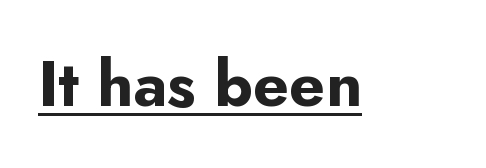
Q: Is the text bold? A: Yes.
Q: Is the text italic (slanted)? A: No, it is upright.
Q: Is the typeface a serif or a sans-serif typeface? A: Sans-serif.
Q: Is the text underlined? A: Yes.
Q: Is the spacing between letters normal or unusually wide? A: Normal.
Q: Width (condensed, normal, or wide)? A: Normal.
Q: Stroke contrast? A: Low.
Q: x-height? A: Small.
Q: Monospaced? A: No.
